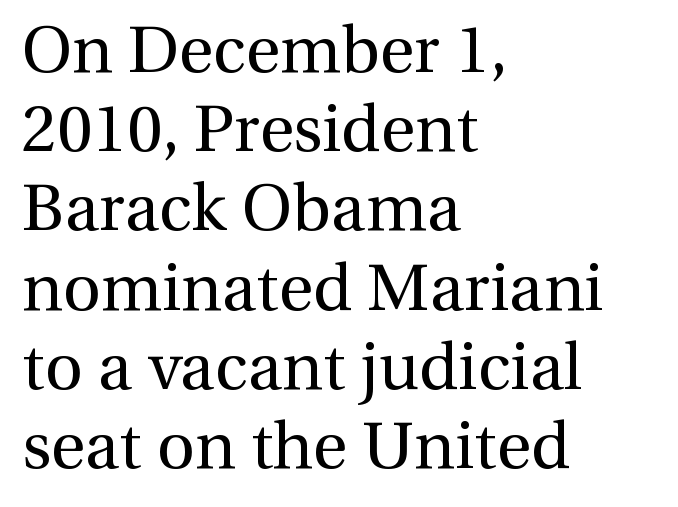
Q: Is the text bold? A: No.
Q: Is the text italic (slanted)? A: No, it is upright.
Q: Is the typeface a serif or a sans-serif typeface? A: Serif.
Q: Is the text underlined? A: No.
Q: How is the paragraph aligned? A: Left-aligned.
Q: Is the spacing between letters normal or unusually wide? A: Normal.
Q: Width (condensed, normal, or wide)? A: Normal.
Q: x-height? A: Medium.
Q: Monospaced? A: No.
